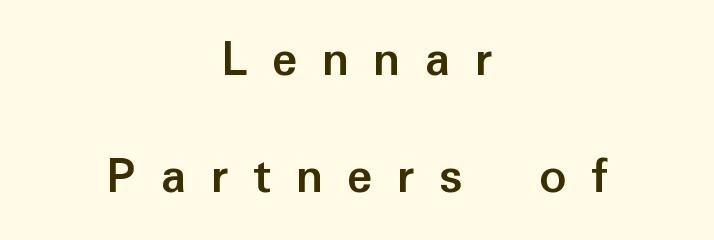
Q: Is the text bold? A: Yes.
Q: Is the text italic (slanted)? A: No, it is upright.
Q: Is the typeface a serif or a sans-serif typeface? A: Sans-serif.
Q: Is the text underlined? A: No.
Q: How is the paragraph aligned? A: Centered.
Q: Is the spacing between letters normal or unusually wide? A: Unusually wide.
Q: Is the spacing between lines tight, normal or loose? A: Loose.
Q: Width (condensed, normal, or wide)? A: Normal.
Q: Stroke contrast? A: Low.
Q: x-height? A: Medium.
Q: Monospaced? A: No.
